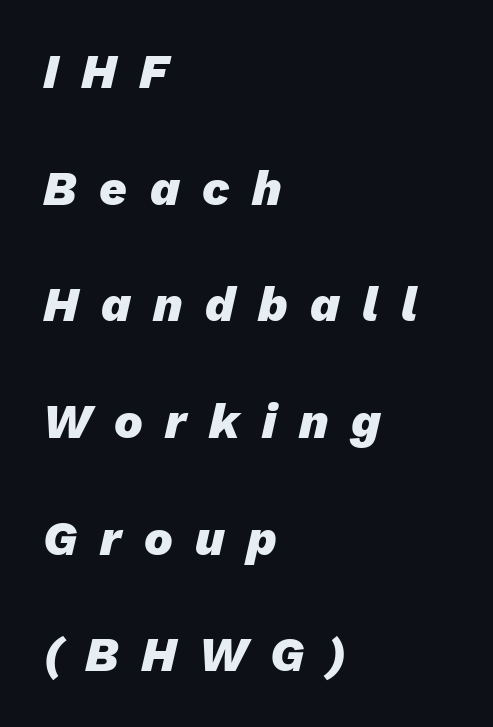
Q: Is the text bold? A: Yes.
Q: Is the text italic (slanted)? A: Yes, it leans right by about 13 degrees.
Q: Is the text underlined? A: No.
Q: How is the paragraph aligned? A: Left-aligned.
Q: Is the spacing between letters normal or unusually wide? A: Unusually wide.
Q: Is the spacing between lines tight, normal or loose? A: Loose.
Q: Width (condensed, normal, or wide)? A: Normal.
Q: Stroke contrast? A: Low.
Q: x-height? A: Medium.
Q: Monospaced? A: No.
